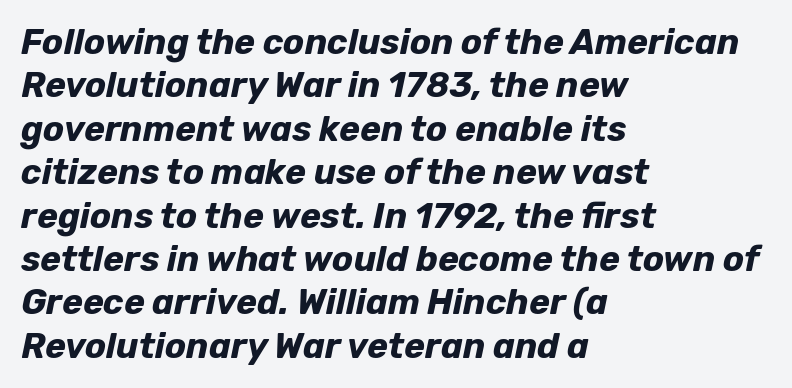
The image shows 35 px bold type, italic (leaning right); set left-aligned, line spacing 1.24x, normal letter spacing, not underlined; low stroke contrast and a medium x-height.
